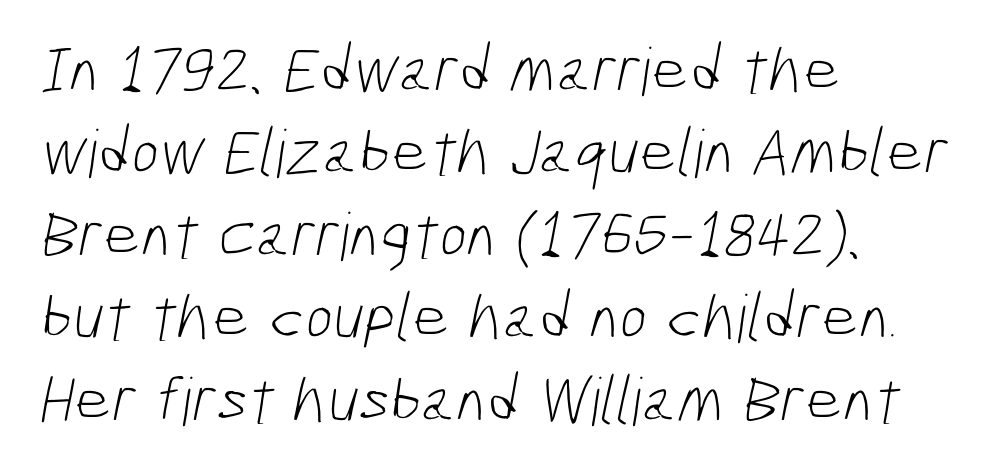
Each stroke keeps to a modest, everyday thickness or less. The text was rendered using a sans face with plain stroke endings. The strip under each line holds only bare page. Characters follow at the spacing the type designer built in. Character widths vary here, with narrow letters taking less room than wide ones.
